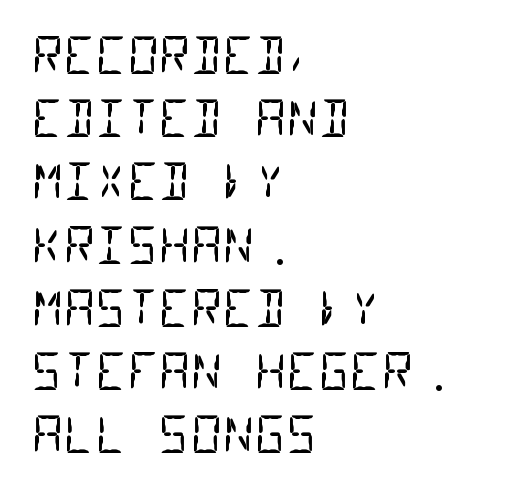
{"serif": "no", "bold": "no", "weight": "regular", "width": "condensed", "stroke_contrast": "low", "x_height": "large", "monospaced": "yes", "underline": "no", "align": "left", "line_spacing": "normal", "line_spacing_ratio": 1.29, "letter_spacing": "normal", "letter_spacing_em": 0.0, "glyph_px": 49}
